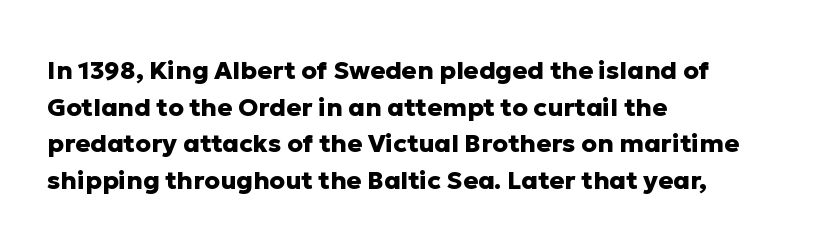
Q: Is the text bold? A: Yes.
Q: Is the text italic (slanted)? A: No, it is upright.
Q: Is the text underlined? A: No.
Q: How is the paragraph aligned? A: Left-aligned.
Q: Is the spacing between letters normal or unusually wide? A: Normal.
Q: Is the spacing between lines tight, normal or loose? A: Normal.
